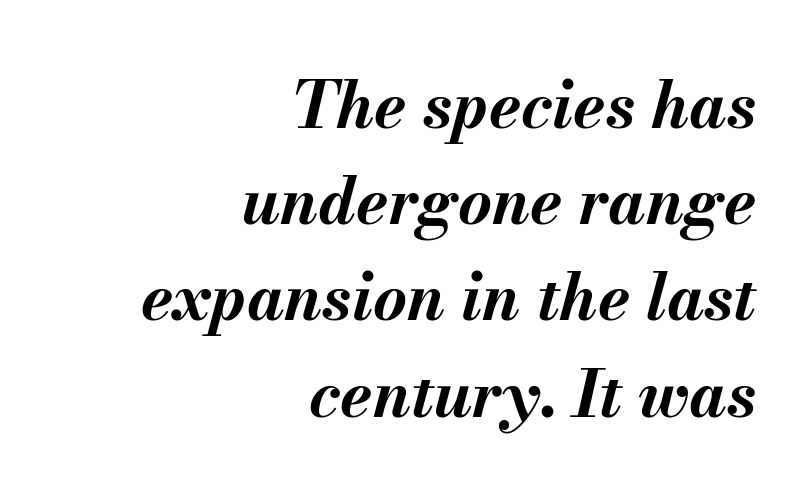
{"italic": "yes", "lean": "right", "slant_degrees": 13, "bold": "yes", "weight": "bold", "width": "normal", "stroke_contrast": "medium", "x_height": "small", "monospaced": "no", "underline": "no", "align": "right", "line_spacing": "normal", "line_spacing_ratio": 1.48, "letter_spacing": "normal", "letter_spacing_em": 0.0, "glyph_px": 65}
